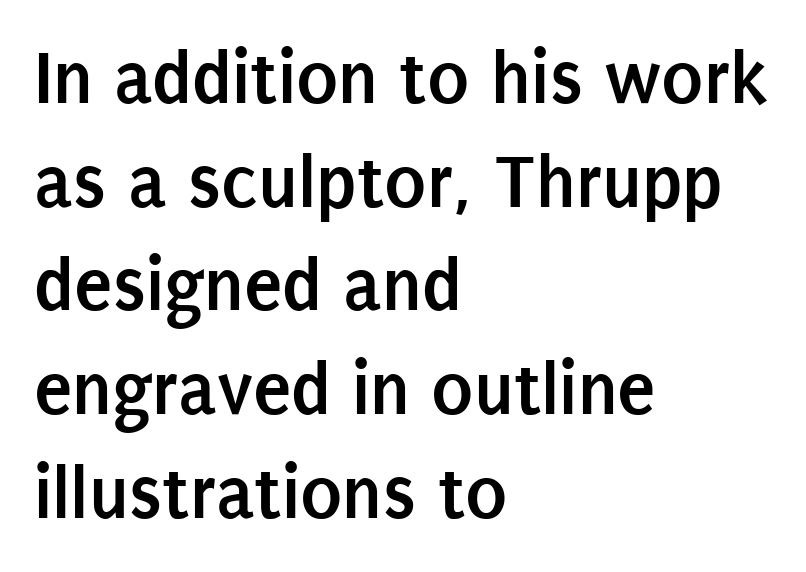
{"serif": "no", "italic": "no", "bold": "yes", "weight": "semibold", "width": "condensed", "stroke_contrast": "low", "x_height": "large", "monospaced": "no", "underline": "no", "align": "left", "line_spacing": "normal", "line_spacing_ratio": 1.33, "letter_spacing": "normal", "letter_spacing_em": 0.0, "glyph_px": 78}
